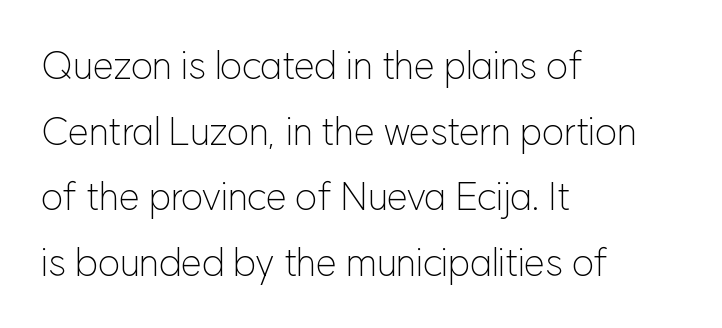
{"serif": "no", "italic": "no", "bold": "no", "weight": "light", "width": "normal", "stroke_contrast": "low", "x_height": "medium", "monospaced": "no", "underline": "no", "align": "left", "line_spacing_ratio": 1.73, "letter_spacing": "normal", "letter_spacing_em": 0.0, "glyph_px": 38}
